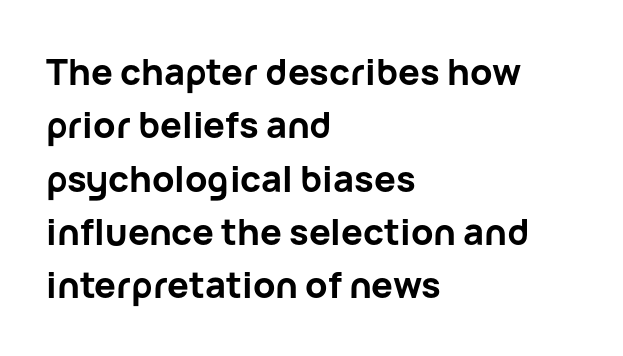
Caption: bold face, heavy strokes. Quick note: not italic, upright. Each letter keeps its own natural width here, so spacing adapts to shape. The zone under the glyphs is completely vacant. Horizontal bands of white between lines are of average thickness. You could call the tracking neutral — neither tight nor loose.
